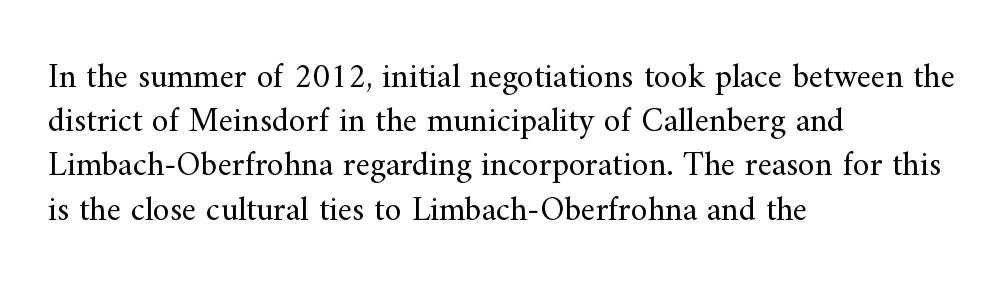
The image shows 34 px regular-weight serif type, upright; set left-aligned, normal line spacing (1.3x), normal letter spacing, not underlined; medium stroke contrast and a small x-height.
